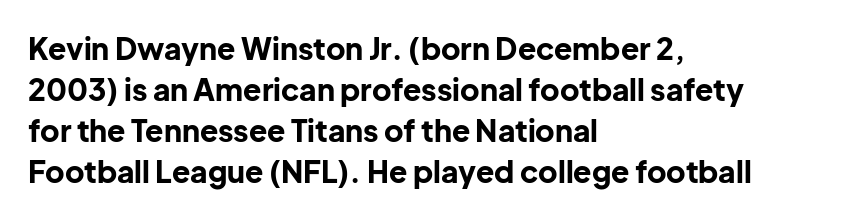
The image shows 30 px bold sans-serif type, upright; set left-aligned, normal line spacing (1.37x), normal letter spacing, not underlined; low stroke contrast and a medium x-height.
